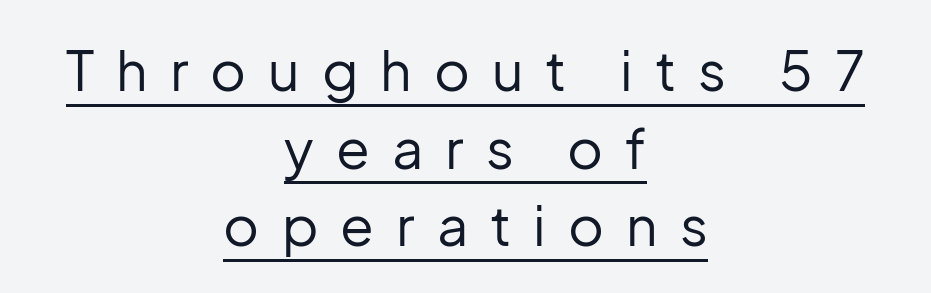
Posture: straight, roman, zero tilt. The face used here is rendered with a markedly widened letterfit. Stems here are at most as thick as an everyday book face. Note the varied advance widths — an 'i' is clearly narrower than an 'm'.
